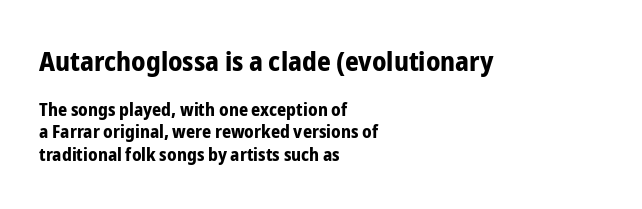
The image shows 27 px bold type, upright; set left-aligned, line spacing 1.24x, normal letter spacing, not underlined; the first (top) block is 1.5x larger.
